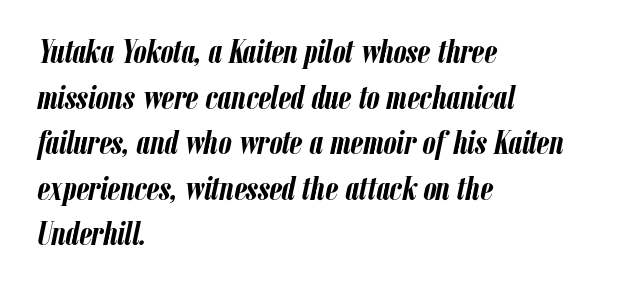
Look at the tracking — it's just the regular setting, nothing added. The strip under each line holds only bare page. Set as a true bold cut, around the 700 mark. The letters are slanted; this is an italic face. The setting favours the left margin, as ordinary paragraphs usually do.
